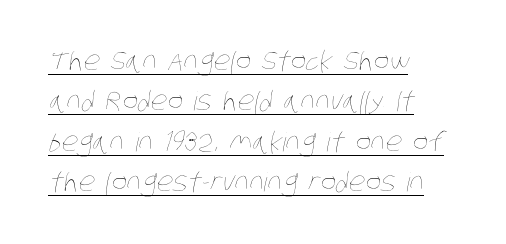
The image shows 26 px text type; set left-aligned, normal line spacing (1.55x), normal letter spacing, underlined.
